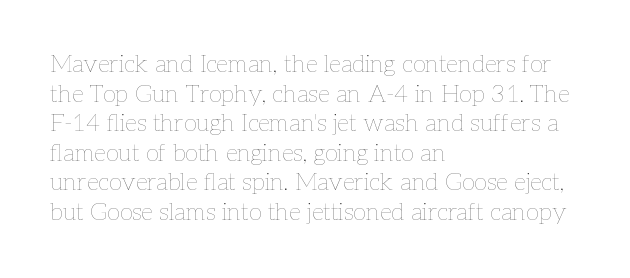
{"italic": "no", "bold": "no", "underline": "no", "align": "left", "line_spacing_ratio": 1.23, "letter_spacing": "normal", "letter_spacing_em": 0.0, "glyph_px": 24}
